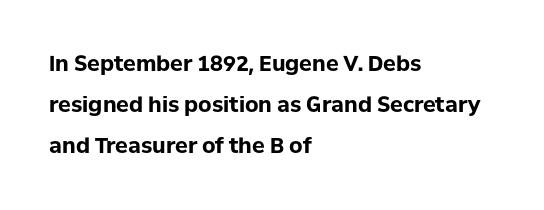
The image shows 21 px bold type, upright; set left-aligned, loose line spacing (1.96x), normal letter spacing, not underlined.
